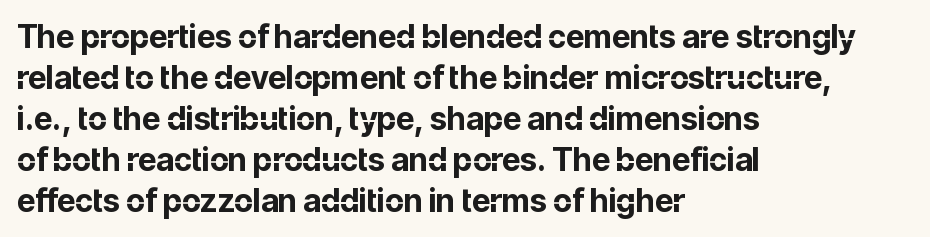
Q: Is the text bold? A: Yes.
Q: Is the text italic (slanted)? A: No, it is upright.
Q: Is the typeface a serif or a sans-serif typeface? A: Sans-serif.
Q: Is the text underlined? A: No.
Q: How is the paragraph aligned? A: Left-aligned.
Q: Is the spacing between letters normal or unusually wide? A: Normal.
Q: Is the spacing between lines tight, normal or loose? A: Normal.
Q: Width (condensed, normal, or wide)? A: Normal.
Q: Stroke contrast? A: Low.
Q: x-height? A: Medium.
Q: Monospaced? A: No.
